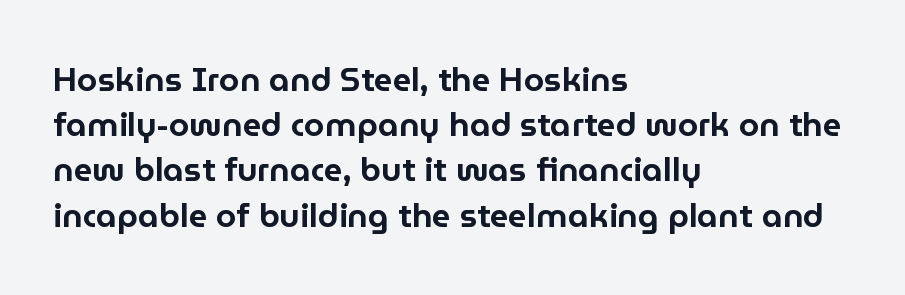
Character widths vary here, with narrow letters taking less room than wide ones. A clean baseline with only descenders dipping below it. Horizontal alignment here is leftward, the default for most running prose. How would I describe the line gaps? Plain and ordinary.
